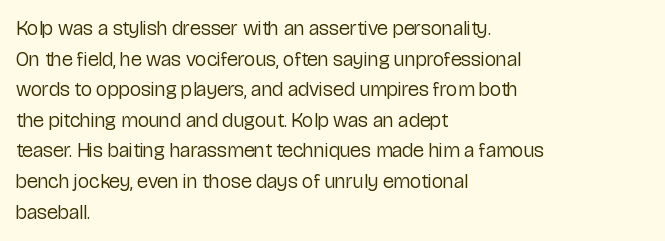
The image shows 20 px text type, upright; set left-aligned, normal line spacing (1.53x), normal letter spacing, not underlined.
